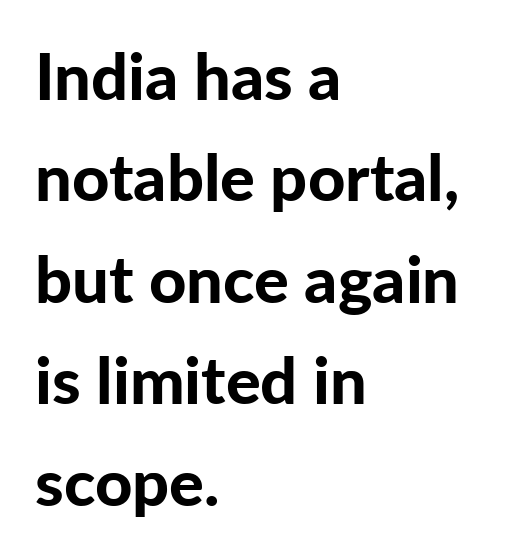
{"serif": "no", "italic": "no", "bold": "yes", "weight": "bold", "width": "normal", "stroke_contrast": "low", "x_height": "medium", "monospaced": "no", "underline": "no", "align": "left", "line_spacing": "normal", "line_spacing_ratio": 1.56, "letter_spacing": "normal", "letter_spacing_em": 0.0, "glyph_px": 65}
